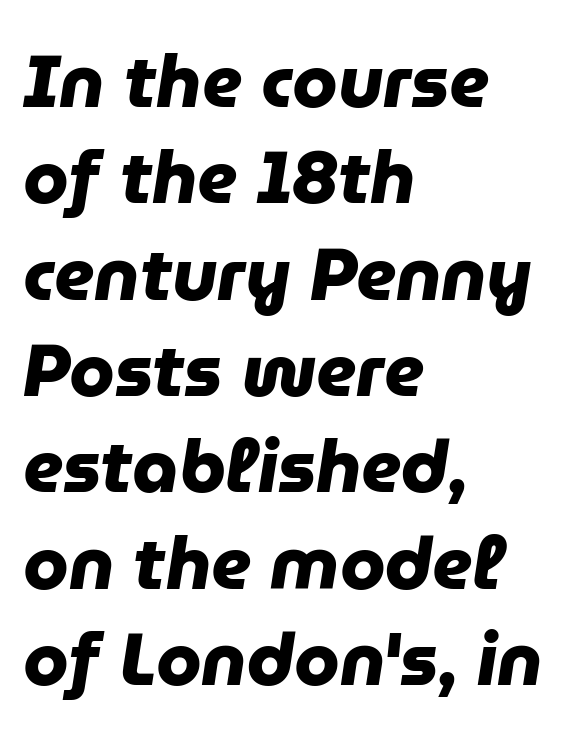
Q: Is the text bold? A: Yes.
Q: Is the typeface a serif or a sans-serif typeface? A: Sans-serif.
Q: Is the text underlined? A: No.
Q: How is the paragraph aligned? A: Left-aligned.
Q: Is the spacing between letters normal or unusually wide? A: Normal.
Q: Is the spacing between lines tight, normal or loose? A: Normal.
Q: Width (condensed, normal, or wide)? A: Normal.
Q: Stroke contrast? A: Low.
Q: x-height? A: Medium.
Q: Monospaced? A: No.
